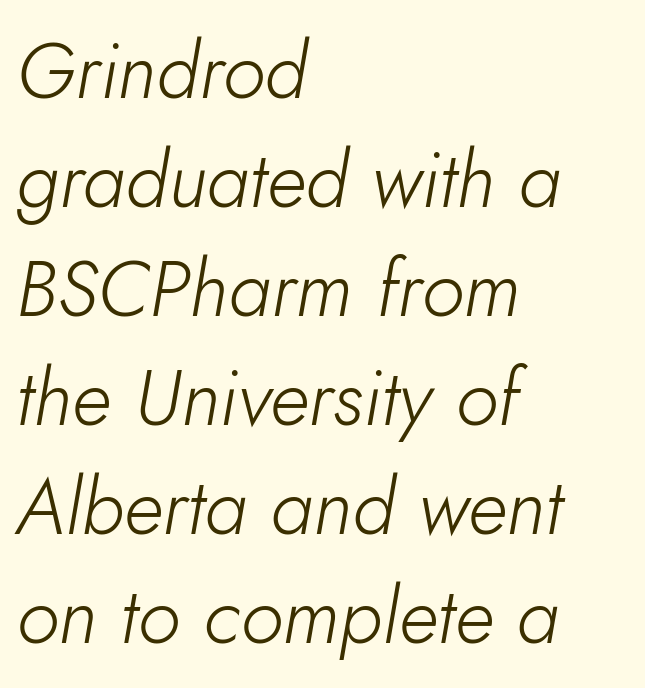
Descenders hang freely into open space. Think of a printed novel: that variable character pitch is what you see here. Between one letter and the next there's only the usual sliver of space. Whoever set this chose a conventional vertical rhythm.
